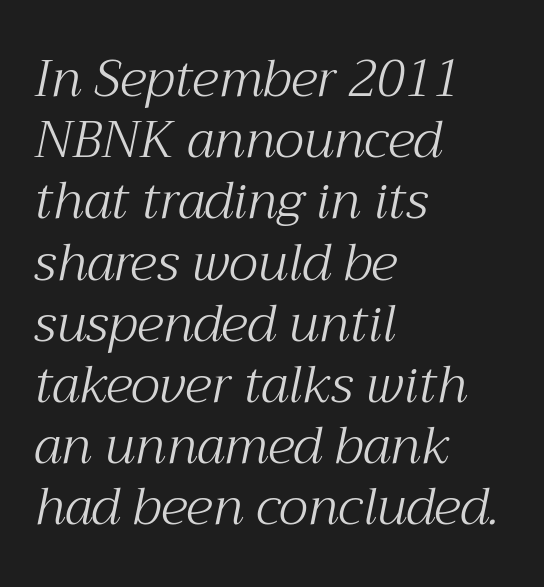
Q: Is the text bold? A: No.
Q: Is the text italic (slanted)? A: Yes, it leans right by about 12 degrees.
Q: Is the typeface a serif or a sans-serif typeface? A: Serif.
Q: Is the text underlined? A: No.
Q: How is the paragraph aligned? A: Left-aligned.
Q: Is the spacing between letters normal or unusually wide? A: Normal.
Q: Width (condensed, normal, or wide)? A: Normal.
Q: Stroke contrast? A: Medium.
Q: x-height? A: Medium.
Q: Monospaced? A: No.
